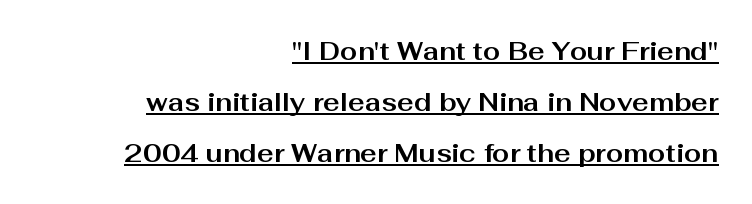
The image shows 25 px bold type, upright; set right-aligned, loose line spacing (2.04x), normal letter spacing, underlined.
